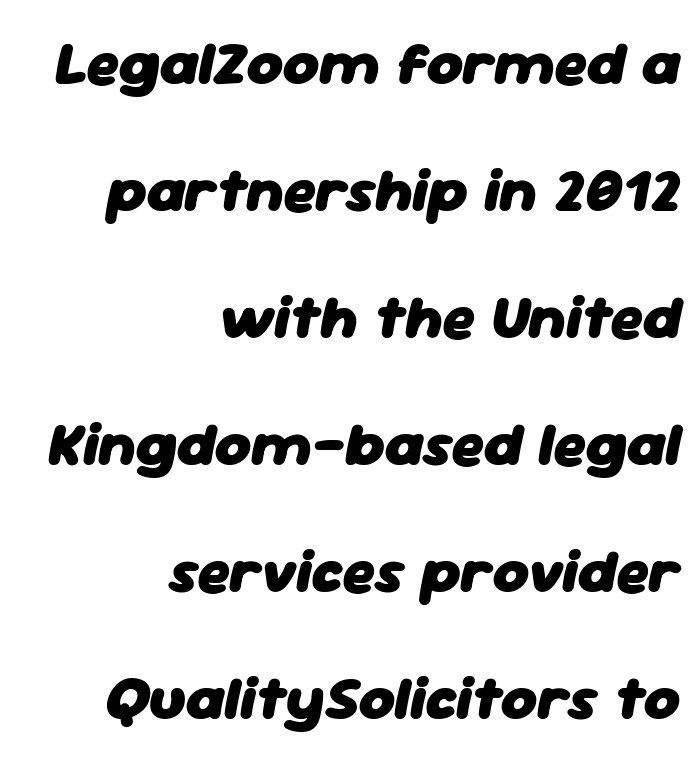
Q: Is the text bold? A: Yes.
Q: Is the text italic (slanted)? A: Yes, it leans right by about 11 degrees.
Q: Is the text underlined? A: No.
Q: How is the paragraph aligned? A: Right-aligned.
Q: Is the spacing between letters normal or unusually wide? A: Normal.
Q: Is the spacing between lines tight, normal or loose? A: Loose.
Q: Width (condensed, normal, or wide)? A: Normal.
Q: Stroke contrast? A: Low.
Q: x-height? A: Medium.
Q: Monospaced? A: No.
